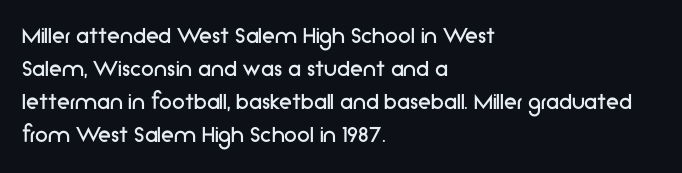
Q: Is the text bold? A: No.
Q: Is the text italic (slanted)? A: No, it is upright.
Q: Is the text underlined? A: No.
Q: How is the paragraph aligned? A: Left-aligned.
Q: Is the spacing between letters normal or unusually wide? A: Normal.
Q: Is the spacing between lines tight, normal or loose? A: Normal.
